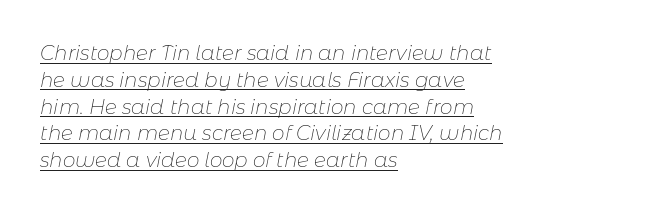
The image shows 20 px text type, italic (leaning right); set left-aligned, normal line spacing (1.34x), normal letter spacing, underlined.
